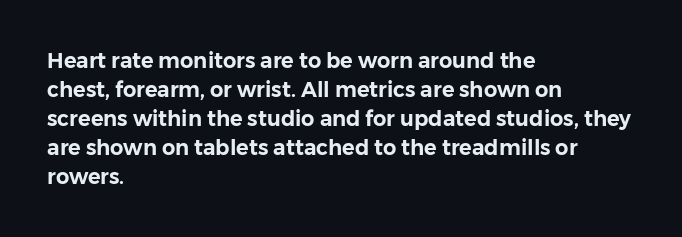
Does the leading feel generous? No, just average. Nobody touched the tracking dial on this one. This is the regular roman posture of the typeface. Visually the block forms a straight wall on the left and a jagged coastline on the right.
